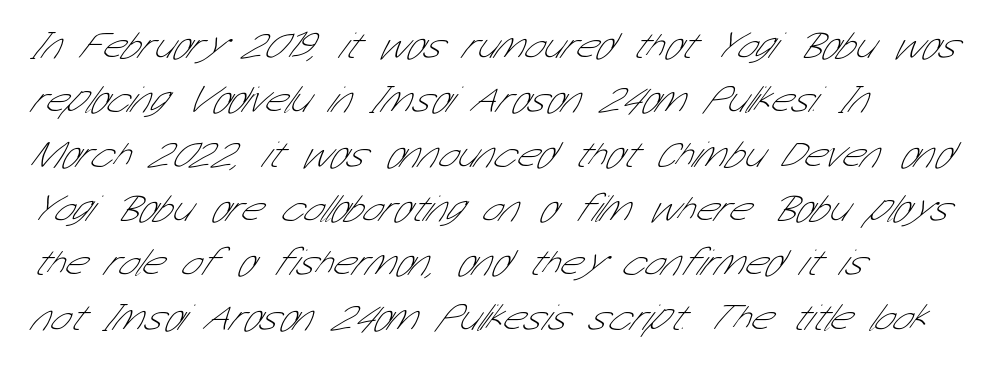
Each new line begins a customary step beneath the previous one. A light-to-regular cut is what we see here. Descenders are the only things crossing below the line. The letters advance in unequal steps, a hallmark of proportional type. This rendering employs a face without finishing strokes, i.e., a sans-serif. The rag falls on the right side of this text block.
